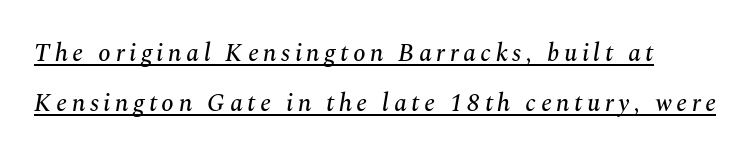
Q: Is the text italic (slanted)? A: Yes, it leans right by about 10 degrees.
Q: Is the text underlined? A: Yes.
Q: Is the spacing between lines tight, normal or loose? A: Loose.
